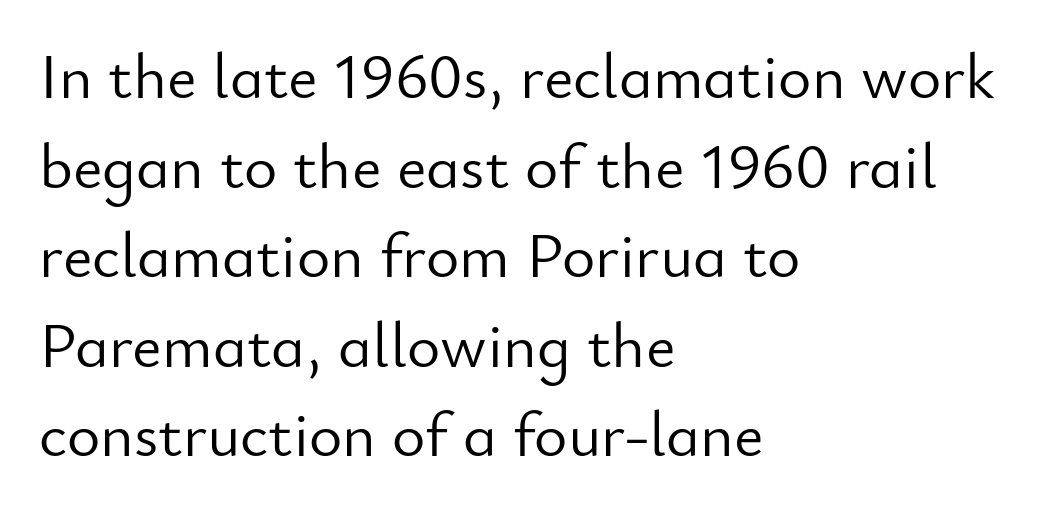
The image shows 64 px light sans-serif type, upright; set left-aligned, normal line spacing (1.4x), normal letter spacing, not underlined; low stroke contrast and a small x-height.
